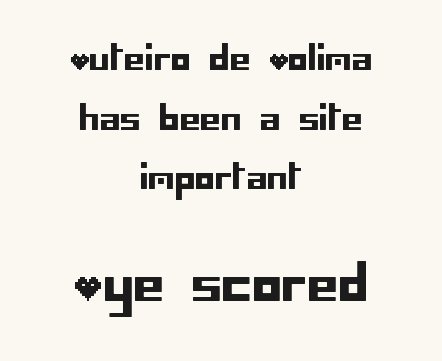
Q: Is the text italic (slanted)? A: No, it is upright.
Q: Is the typeface a serif or a sans-serif typeface? A: Sans-serif.
Q: Is the text underlined? A: No.
Q: How is the paragraph aligned? A: Centered.
Q: Is the spacing between letters normal or unusually wide? A: Normal.
Q: Which block of text is set in a larger size, the first (top) or the second (bottom)? A: The second (bottom) one.
Q: Width (condensed, normal, or wide)? A: Normal.
Q: Stroke contrast? A: Low.
Q: x-height? A: Large.
